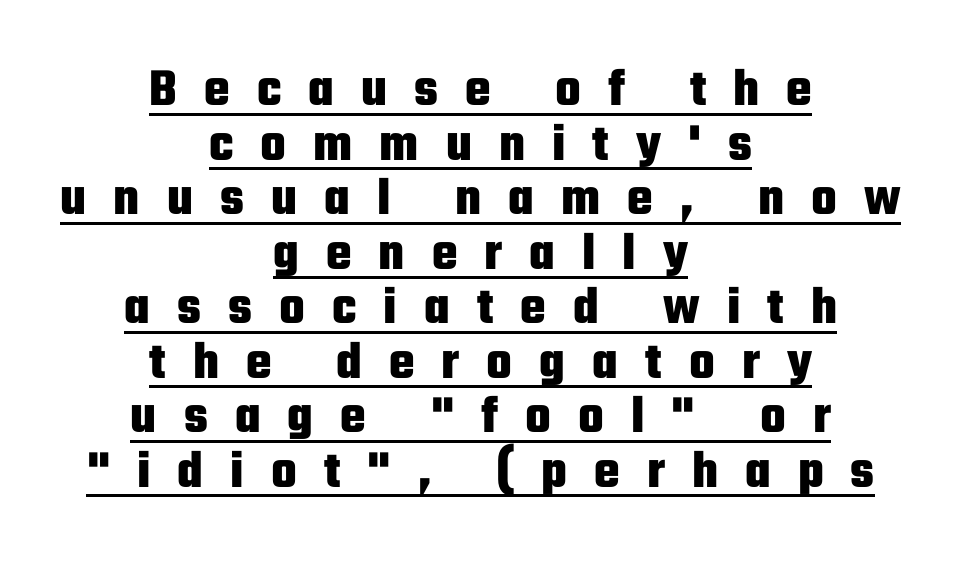
The image shows 54 px heavy, condensed sans-serif type, upright; set centered, tight line spacing (1.01x), unusually wide letter spacing (+0.5 em), underlined; low stroke contrast and a medium x-height.
